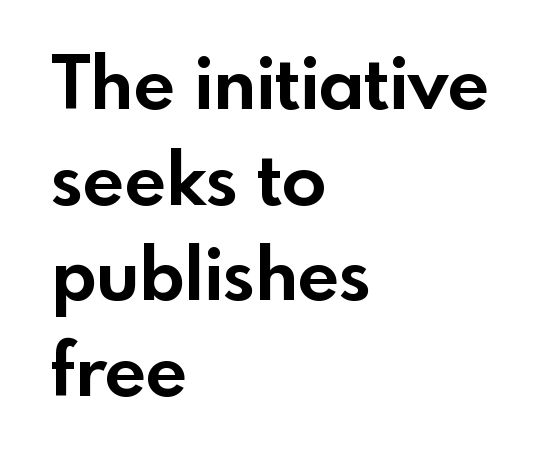
Underline: absent. Rendered with straight, roman letterforms. The space between consecutive lines is moderate. Spacing between characters is what you'd get straight out of the box.
